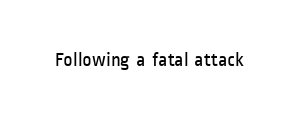
{"italic": "no", "bold": "no", "underline": "no", "letter_spacing": "normal", "letter_spacing_em": 0.0, "glyph_px": 20}
